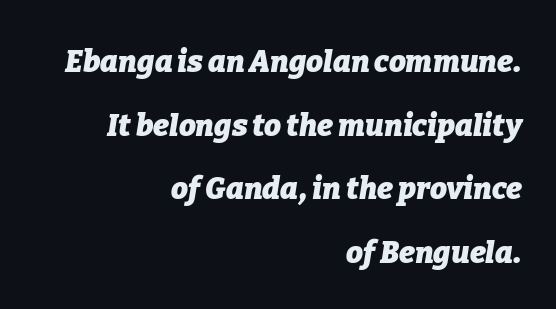
{"italic": "yes", "lean": "right", "slant_degrees": 9, "bold": "yes", "weight": "heavy", "width": "normal", "stroke_contrast": "low", "x_height": "medium", "monospaced": "no", "underline": "no", "align": "right", "line_spacing": "loose", "line_spacing_ratio": 2.12, "letter_spacing": "normal", "letter_spacing_em": 0.0, "glyph_px": 30}
